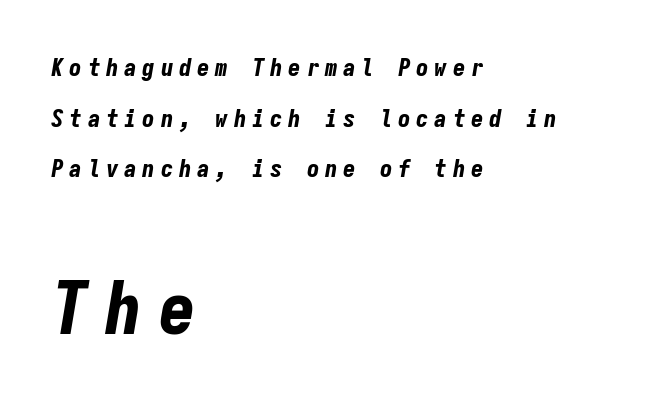
Visually the block forms a straight wall on the left and a jagged coastline on the right. A student would notice the bottom passage is typeset larger than what precedes it. Anything drawn beneath the words? Only blank space. Do the characters align in a grid? Yes, the font is monospaced. Short note: letters widely spaced.
